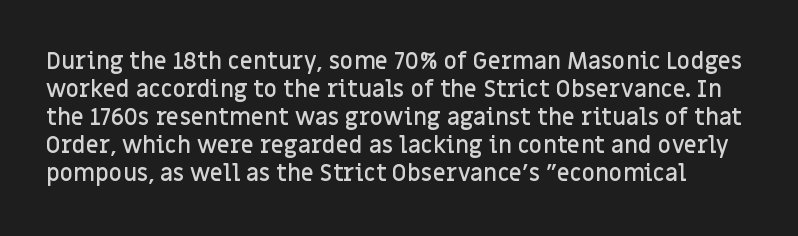
{"italic": "no", "bold": "semi", "underline": "no", "line_spacing_ratio": 1.22, "letter_spacing": "normal", "letter_spacing_em": 0.0, "glyph_px": 23}
